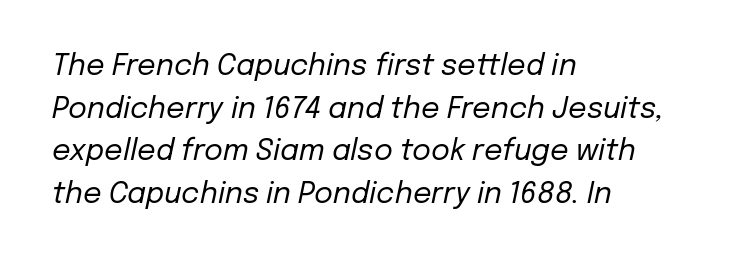
The image shows 29 px regular-weight type, italic (leaning right); set left-aligned, normal line spacing (1.47x), normal letter spacing, not underlined; low stroke contrast and a medium x-height.
